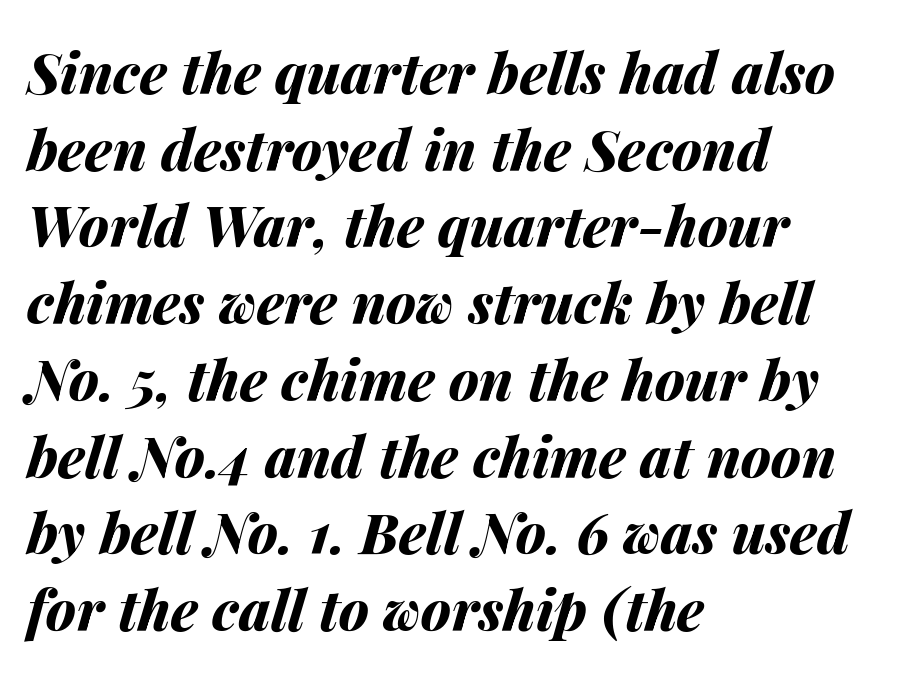
{"italic": "yes", "lean": "right", "slant_degrees": 14, "bold": "yes", "weight": "bold", "width": "normal", "stroke_contrast": "medium", "x_height": "medium", "monospaced": "no", "underline": "no", "align": "left", "line_spacing": "normal", "line_spacing_ratio": 1.37, "letter_spacing": "normal", "letter_spacing_em": 0.0, "glyph_px": 56}
